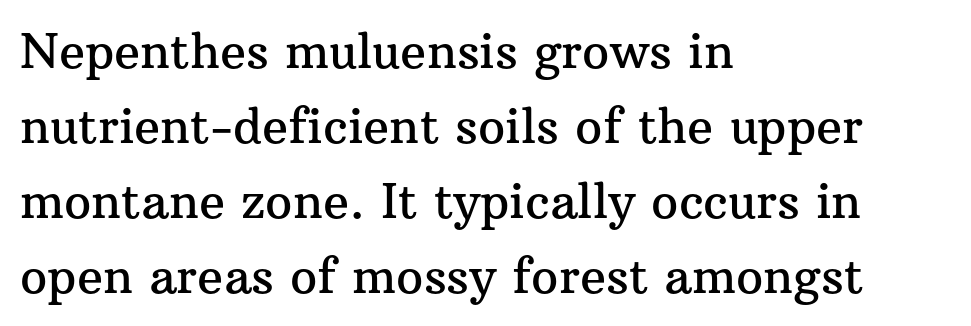
Unmarked baselines from the first word to the last. Proportional: the letters do not fall into vertical columns. Standard letterfit; no display-style spreading of the glyphs. How would I describe the line gaps? Plain and ordinary.
